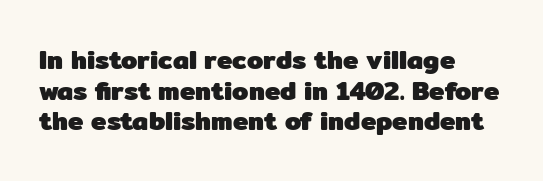
Q: Is the text bold? A: Yes.
Q: Is the text italic (slanted)? A: No, it is upright.
Q: Is the text underlined? A: No.
Q: How is the paragraph aligned? A: Left-aligned.
Q: Is the spacing between letters normal or unusually wide? A: Normal.
